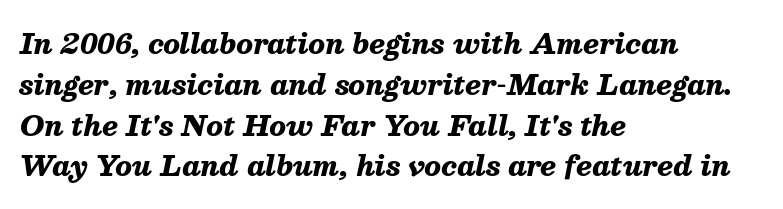
{"italic": "yes", "lean": "right", "slant_degrees": 13, "bold": "yes", "underline": "no", "align": "left", "line_spacing": "normal", "line_spacing_ratio": 1.51, "letter_spacing": "normal", "letter_spacing_em": 0.0, "glyph_px": 27}
